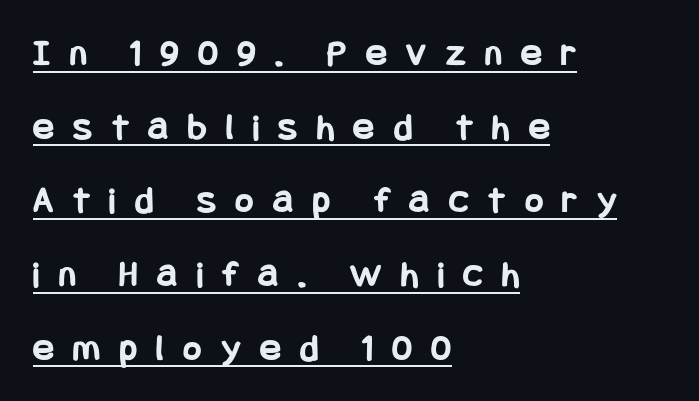
The image shows 39 px bold, condensed sans-serif type, upright; set left-aligned, line spacing 1.89x, unusually wide letter spacing (+0.5 em), underlined; low stroke contrast and a large x-height.
